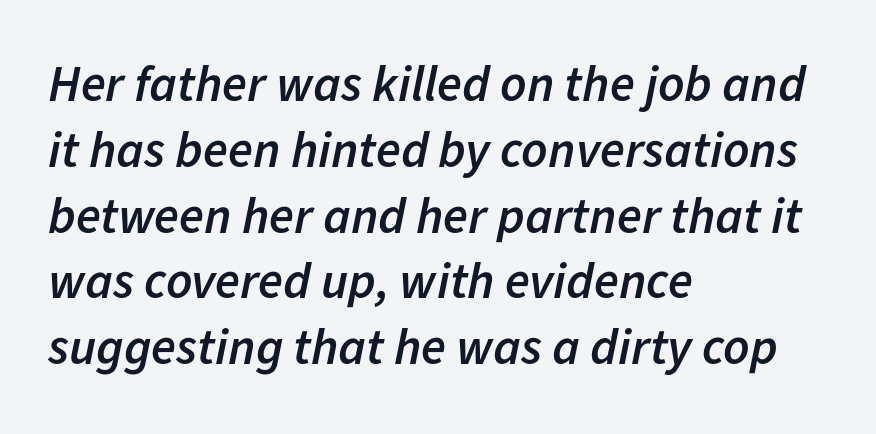
Quick note: underline off. This sample keeps an unexceptional amount of space between lines. The face used here is proportionally spaced, like ordinary book or web type. Slant detected: the letters are inclined. The rendering keeps characters at their native spacing. Semibold letterforms, between regular and bold.
